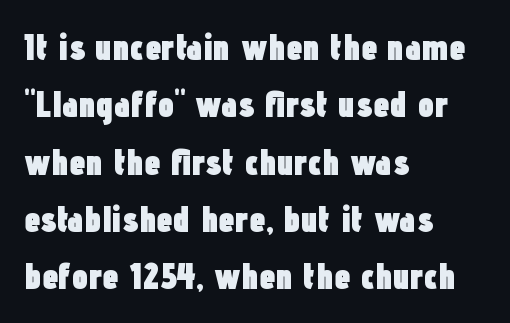
Q: Is the text bold? A: Yes.
Q: Is the text italic (slanted)? A: No, it is upright.
Q: Is the typeface a serif or a sans-serif typeface? A: Sans-serif.
Q: Is the text underlined? A: No.
Q: How is the paragraph aligned? A: Left-aligned.
Q: Is the spacing between letters normal or unusually wide? A: Normal.
Q: Is the spacing between lines tight, normal or loose? A: Normal.
Q: Width (condensed, normal, or wide)? A: Condensed.
Q: Stroke contrast? A: Low.
Q: x-height? A: Medium.
Q: Monospaced? A: No.
